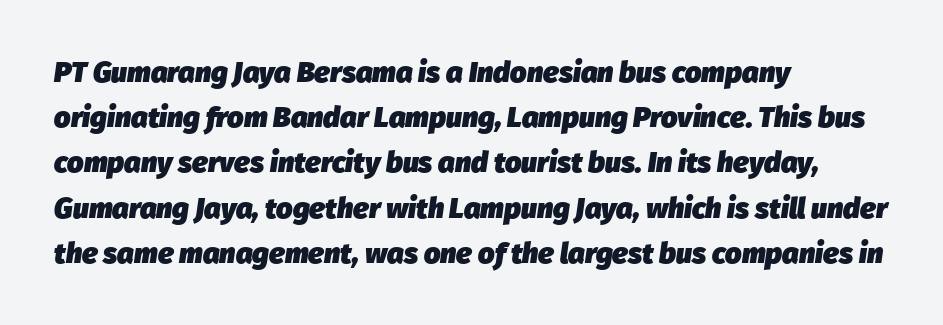
These lines are rendered in a variable-pitch font. Clear beneath every line of the passage. The passage shown stacks its lines at a standard gap. The face used here has a pronounced slope to its letters.
